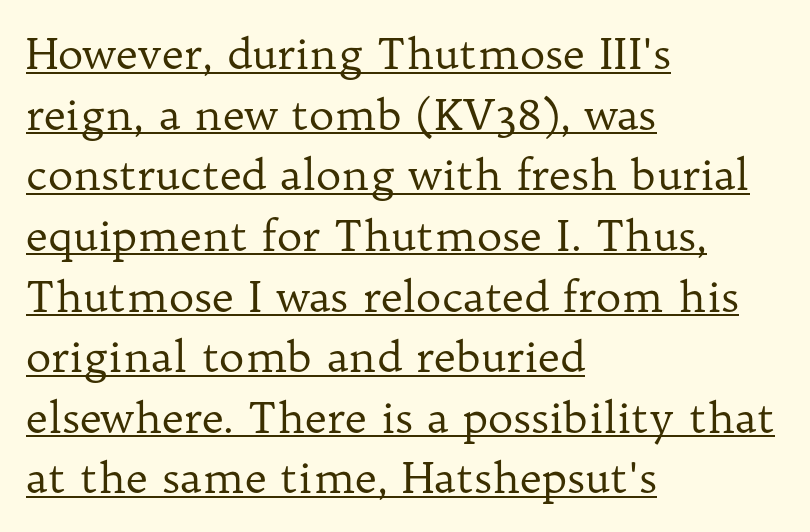
Here the designer chose a conventional face with non-uniform glyph widths. This sample carries an underscore along the baseline area. The strokes carry an ordinary text weight at most. Visually the block forms a straight wall on the left and a jagged coastline on the right. Rendered with straight, roman letterforms.
